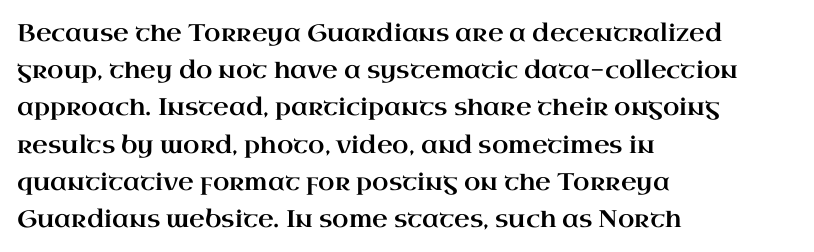
{"italic": "no", "underline": "no", "align": "left", "line_spacing": "normal", "line_spacing_ratio": 1.55, "letter_spacing": "normal", "letter_spacing_em": 0.0, "glyph_px": 24}
